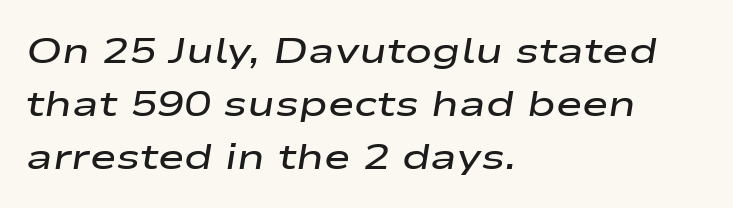
{"italic": "yes", "lean": "right", "slant_degrees": 9, "bold": "semi", "weight": "semibold", "width": "wide", "stroke_contrast": "low", "x_height": "medium", "monospaced": "no", "underline": "no", "align": "left", "line_spacing": "normal", "line_spacing_ratio": 1.47, "letter_spacing": "normal", "letter_spacing_em": 0.0, "glyph_px": 36}
